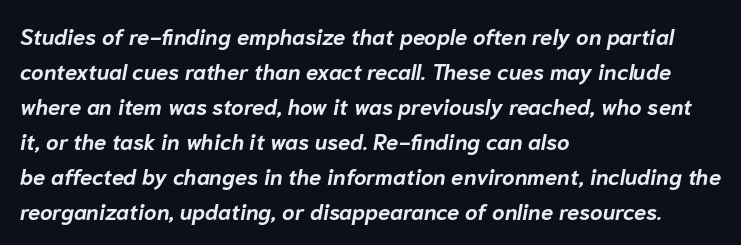
You'd pick this weight for a headline — it's a proper bold. These lines stack with their left ends in a neat column. Evenly set lines give the paragraph a standard silhouette. Spacing between characters is what you'd get straight out of the box. Honestly, there is no underline to notice here at all.
